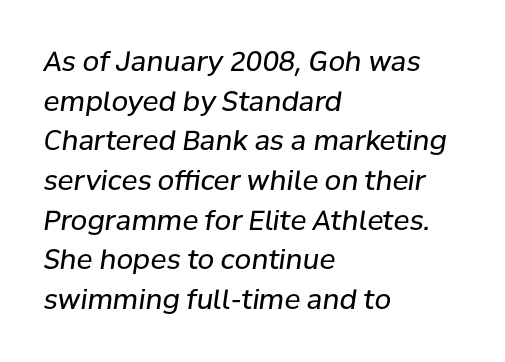
Q: Is the text bold? A: No.
Q: Is the text italic (slanted)? A: Yes, it leans right by about 8 degrees.
Q: Is the text underlined? A: No.
Q: How is the paragraph aligned? A: Left-aligned.
Q: Is the spacing between letters normal or unusually wide? A: Normal.
Q: Is the spacing between lines tight, normal or loose? A: Normal.
